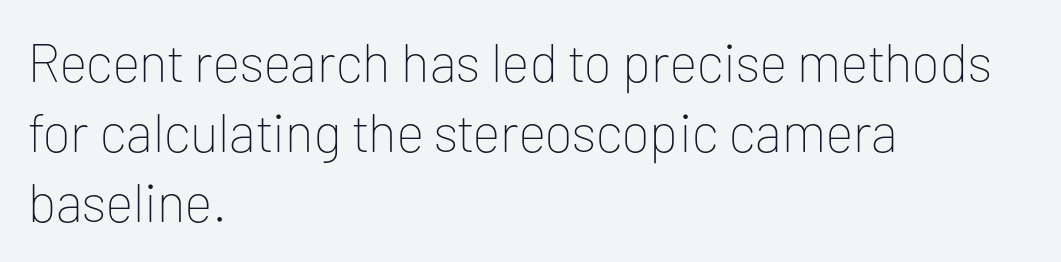
The setting favours the left margin, as ordinary paragraphs usually do. The letterforms sit at book weight or below. Glance below the letters and you will spot only blank space. The font's upright variant was chosen for this text.
